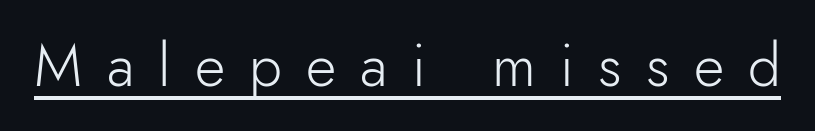
Spacing verdict: proportional, widths tailored to each character. Does the type have serifs? No, each stem ends abruptly. Here the glyphs are tracked loosely, breaking word shapes into spaced letters. Ordinary non-slanted type is in use. This is underlined copy, the kind a proofreader might mark for attention.
